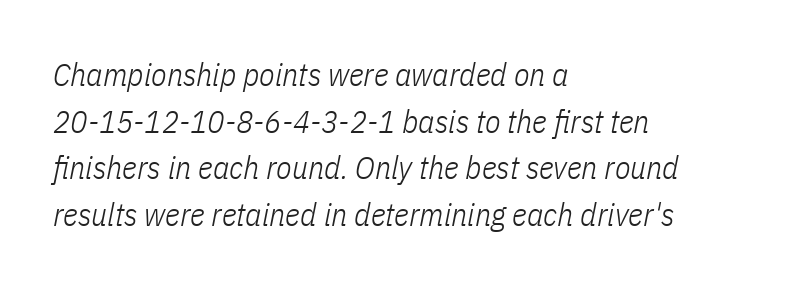
{"italic": "yes", "lean": "right", "slant_degrees": 11, "bold": "no", "weight": "light", "width": "condensed", "stroke_contrast": "low", "x_height": "medium", "monospaced": "no", "underline": "no", "align": "left", "line_spacing": "normal", "line_spacing_ratio": 1.46, "letter_spacing": "normal", "letter_spacing_em": 0.0, "glyph_px": 32}
